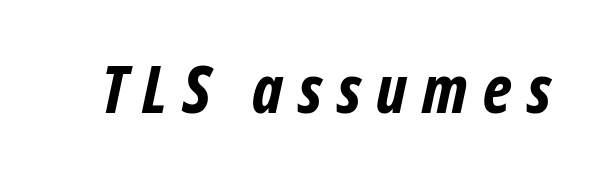
{"serif": "no", "bold": "yes", "weight": "bold", "width": "condensed", "stroke_contrast": "low", "x_height": "medium", "monospaced": "no", "underline": "no", "letter_spacing": "wide", "letter_spacing_em": 0.23, "glyph_px": 66}
